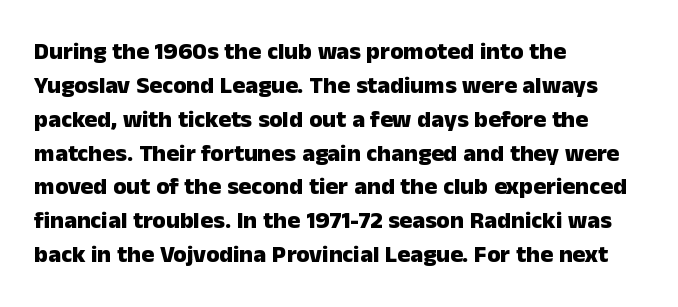
Q: Is the text bold? A: Yes.
Q: Is the text italic (slanted)? A: No, it is upright.
Q: Is the text underlined? A: No.
Q: How is the paragraph aligned? A: Left-aligned.
Q: Is the spacing between letters normal or unusually wide? A: Normal.
Q: Is the spacing between lines tight, normal or loose? A: Normal.
